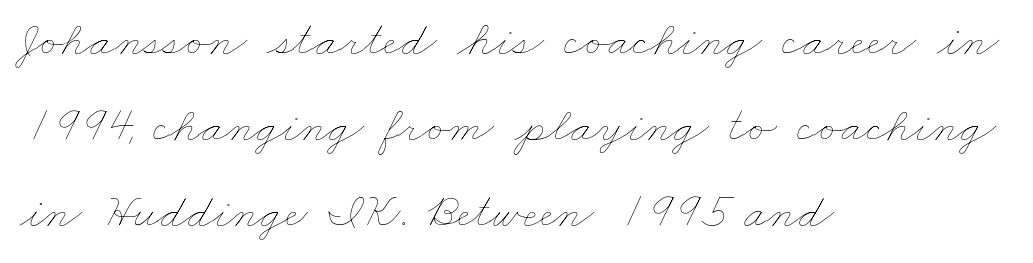
The image shows 50 px thin, wide type; set left-aligned, line spacing 1.72x, normal letter spacing, not underlined; low stroke contrast and a small x-height.
